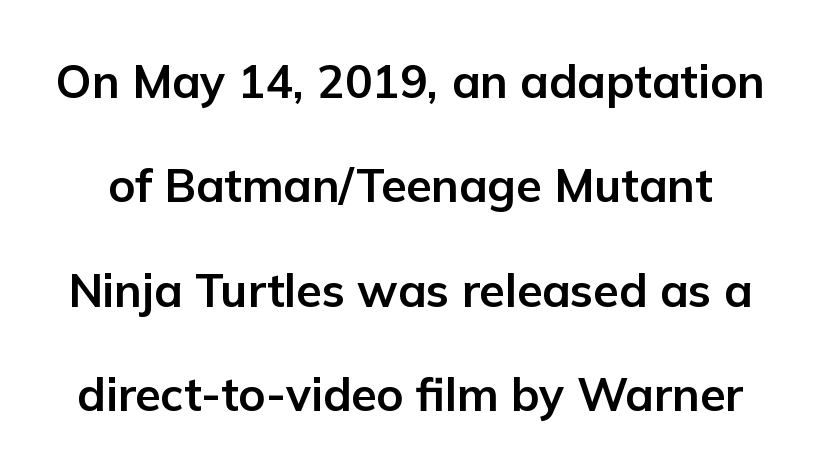
The image shows 46 px bold sans-serif type, upright; set loose line spacing (2.27x), normal letter spacing, not underlined; low stroke contrast and a medium x-height.
